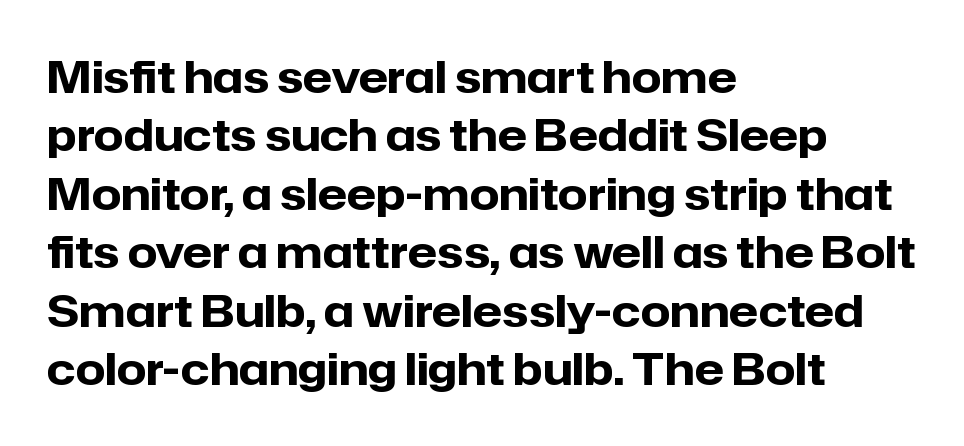
Do the characters align in a grid? No, the font is proportional. I'd describe the lettering as bold — thick and assertive. Rule under the text: the space is simply empty. The letters carry no serifs — their stems end cleanly without finishing strokes.
